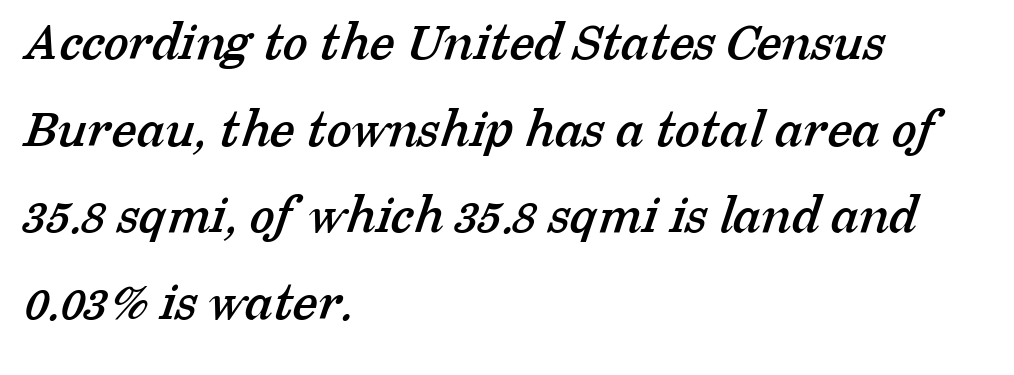
The image shows 57 px serif type; set left-aligned, normal line spacing (1.52x), normal letter spacing, not underlined; low stroke contrast and a medium x-height.
